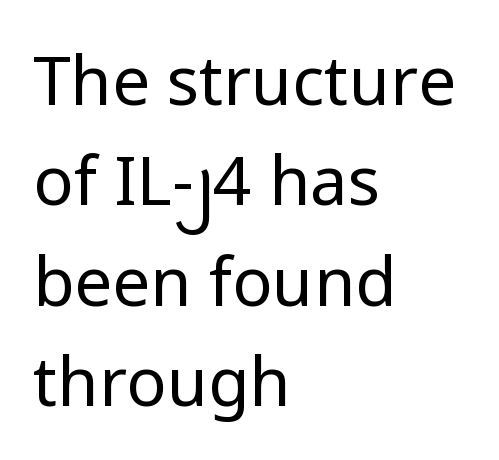
Q: Is the text bold? A: No.
Q: Is the text italic (slanted)? A: No, it is upright.
Q: Is the typeface a serif or a sans-serif typeface? A: Sans-serif.
Q: Is the text underlined? A: No.
Q: How is the paragraph aligned? A: Left-aligned.
Q: Is the spacing between letters normal or unusually wide? A: Normal.
Q: Is the spacing between lines tight, normal or loose? A: Normal.
Q: Width (condensed, normal, or wide)? A: Normal.
Q: Stroke contrast? A: Low.
Q: x-height? A: Medium.
Q: Monospaced? A: No.
